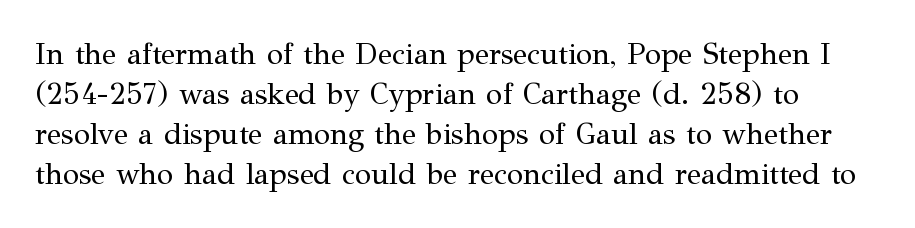
The image shows 30 px regular-weight serif type, upright; set normal line spacing (1.33x), normal letter spacing, not underlined; medium stroke contrast and a medium x-height.
